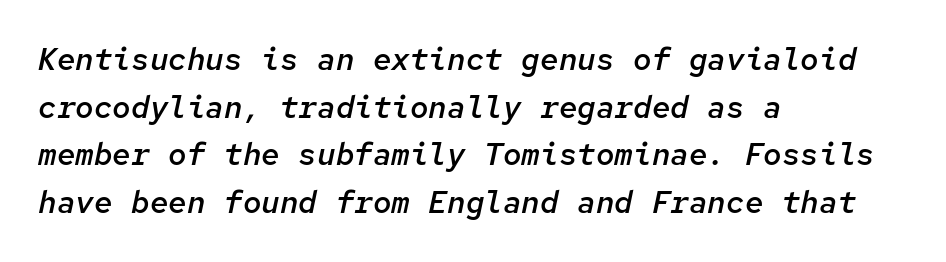
The image shows 31 px semibold type, italic (leaning right), monospaced; set left-aligned, normal line spacing (1.54x), normal letter spacing, not underlined; low stroke contrast and a medium x-height.
